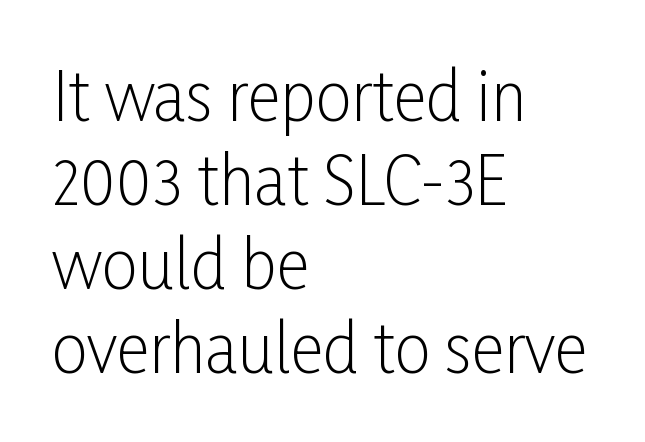
{"serif": "no", "italic": "no", "bold": "no", "weight": "light", "width": "condensed", "stroke_contrast": "low", "x_height": "medium", "monospaced": "no", "underline": "no", "align": "left", "line_spacing": "normal", "line_spacing_ratio": 1.29, "letter_spacing": "normal", "letter_spacing_em": 0.0, "glyph_px": 65}
